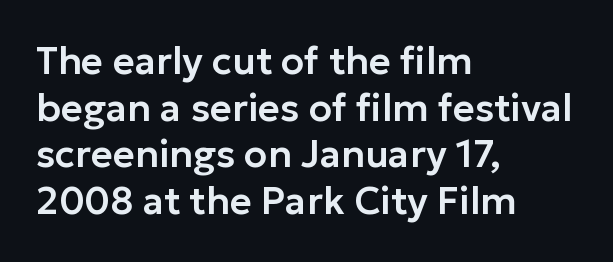
{"serif": "no", "italic": "no", "width": "normal", "stroke_contrast": "low", "x_height": "medium", "monospaced": "no", "underline": "no", "align": "left", "line_spacing_ratio": 1.23, "letter_spacing": "normal", "letter_spacing_em": 0.0, "glyph_px": 38}
